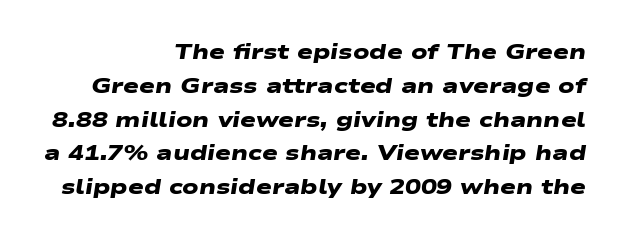
The image shows 21 px bold type; set right-aligned, normal line spacing (1.61x), normal letter spacing, not underlined.
